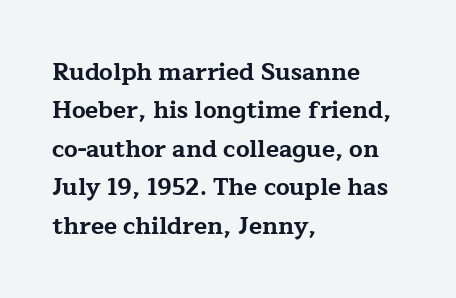
{"italic": "no", "bold": "yes", "underline": "no", "align": "left", "line_spacing": "normal", "line_spacing_ratio": 1.6, "letter_spacing": "normal", "letter_spacing_em": 0.0, "glyph_px": 24}
